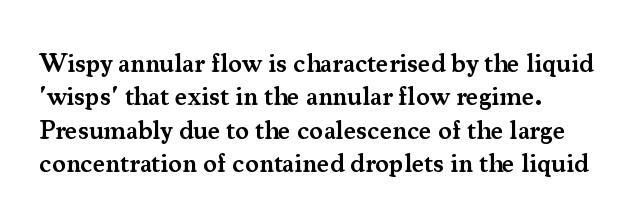
The image shows 26 px text type, upright; set left-aligned, normal line spacing (1.28x), normal letter spacing, not underlined.
